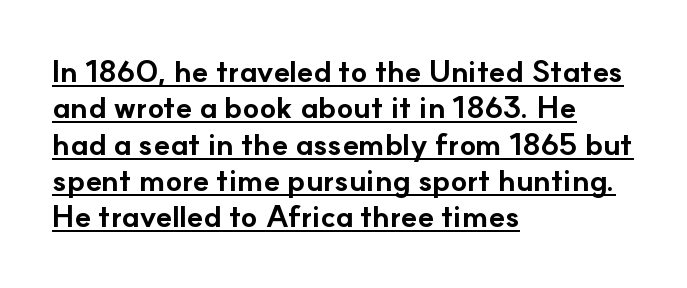
Compared with a centered layout, this one pins lines to the left instead. Is the letter spacing exaggerated? No — it looks like the ordinary default. You can tell it's not italic because the verticals are truly vertical. These lines are rendered in a variable-pitch font.
